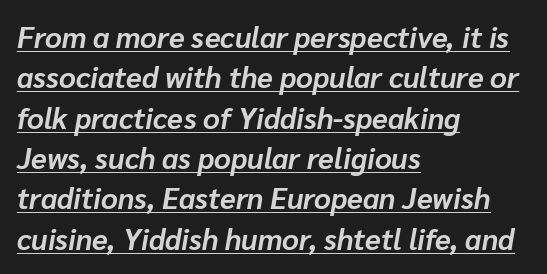
The image shows 29 px bold type, italic (leaning right); set left-aligned, normal line spacing (1.39x), normal letter spacing, underlined; low stroke contrast and a medium x-height.
